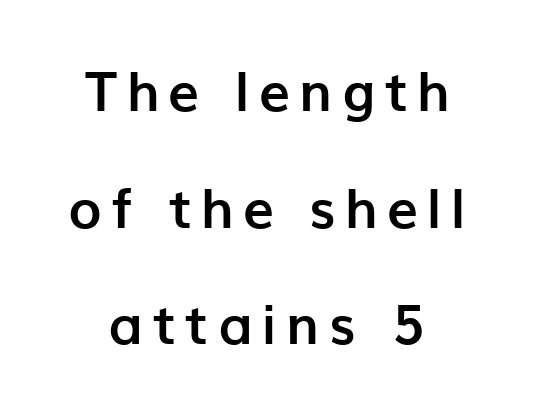
Q: Is the text bold? A: Yes.
Q: Is the text italic (slanted)? A: No, it is upright.
Q: Is the typeface a serif or a sans-serif typeface? A: Sans-serif.
Q: Is the text underlined? A: No.
Q: How is the paragraph aligned? A: Centered.
Q: Is the spacing between lines tight, normal or loose? A: Loose.
Q: Width (condensed, normal, or wide)? A: Normal.
Q: Stroke contrast? A: Low.
Q: x-height? A: Medium.
Q: Monospaced? A: No.
